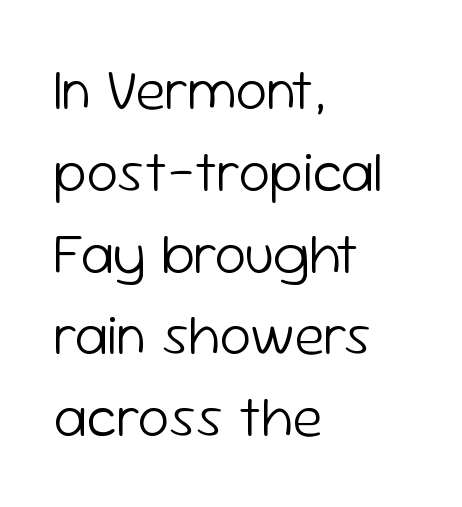
The image shows 56 px light sans-serif type, upright; set left-aligned, normal line spacing (1.46x), normal letter spacing, not underlined; low stroke contrast and a medium x-height.
